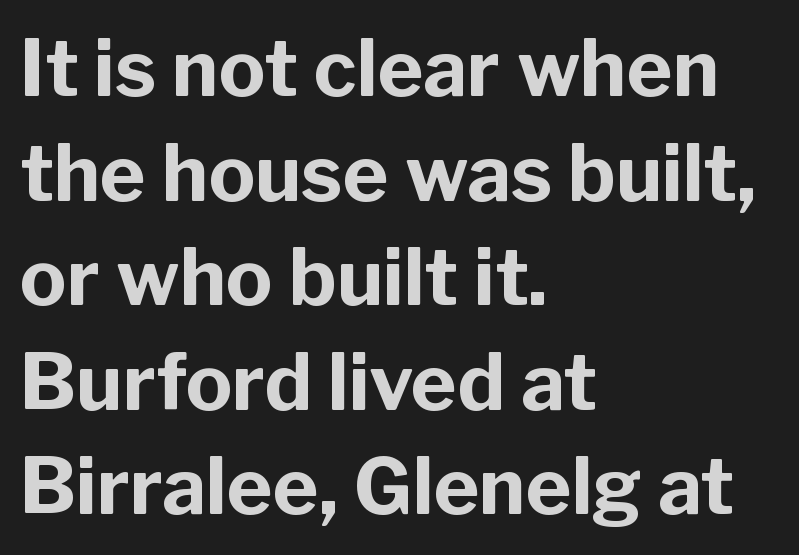
{"serif": "no", "italic": "no", "bold": "yes", "weight": "bold", "width": "normal", "stroke_contrast": "low", "x_height": "medium", "monospaced": "no", "underline": "no", "align": "left", "line_spacing": "normal", "line_spacing_ratio": 1.34, "letter_spacing": "normal", "letter_spacing_em": 0.0, "glyph_px": 78}
